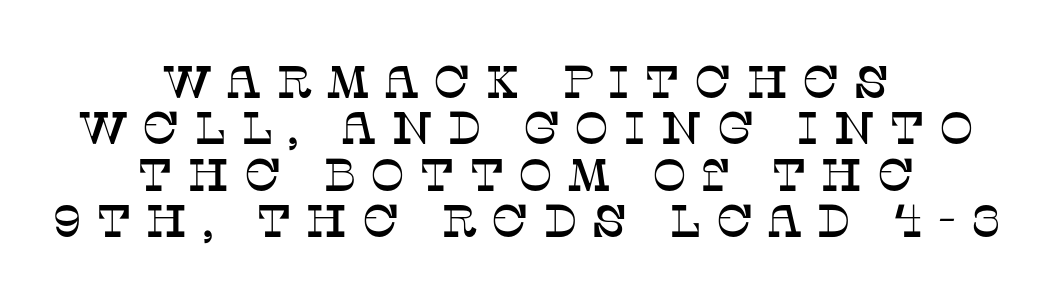
The face used here is seriffed, in the tradition of book romans. There is plenty of visible air inserted between adjacent glyphs. The whitespace from short lines is split evenly between both sides. The words here are not underlined. Is this a fixed-width face? No — the glyphs have proportional, varying widths.
